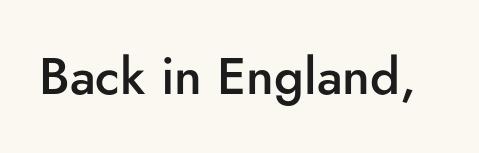
Glyph-to-glyph distance matches everyday printed text. This is the regular roman posture of the typeface. Set as a demibold, roughly 600 on the weight scale. Spacing verdict: proportional, widths tailored to each character. What kind of face is this? One without serifs — a sans.
